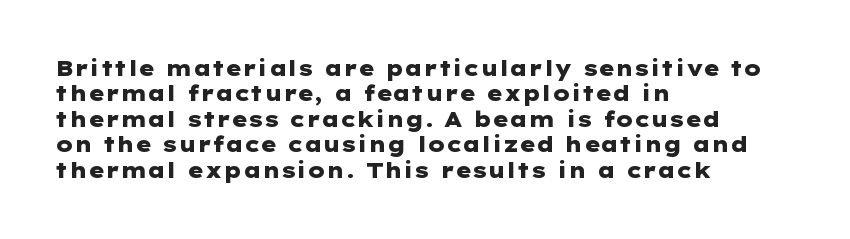
The image shows 21 px bold type, upright; set left-aligned, line spacing 1.21x, normal letter spacing, not underlined.
